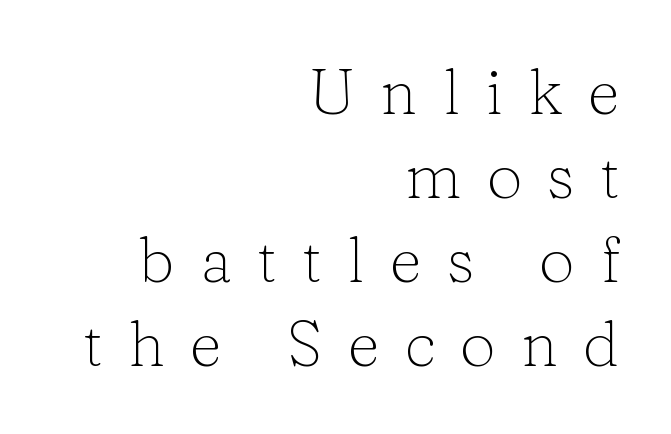
If you drew a line through each stem, it would be perfectly vertical. Leading: standard. Clear beneath every line of the passage. The face looks like a standard text weight, possibly lighter. A typesetter would call this heavily tracked-out type.
